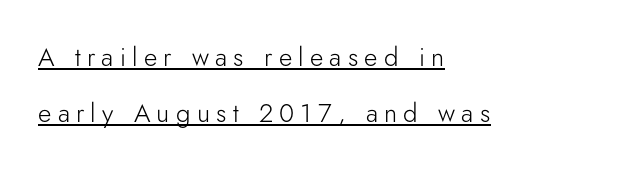
The image shows 26 px text type, upright; set left-aligned, loose line spacing (2.15x), unusually wide letter spacing (+0.24 em), underlined.
